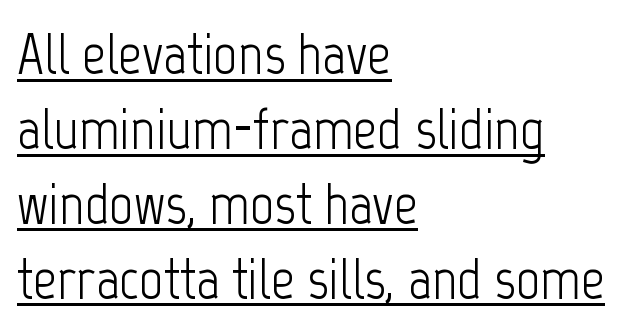
{"serif": "no", "italic": "no", "bold": "no", "weight": "light", "width": "condensed", "stroke_contrast": "low", "x_height": "medium", "monospaced": "no", "underline": "yes", "align": "left", "line_spacing": "normal", "line_spacing_ratio": 1.27, "letter_spacing": "normal", "letter_spacing_em": 0.0, "glyph_px": 59}
